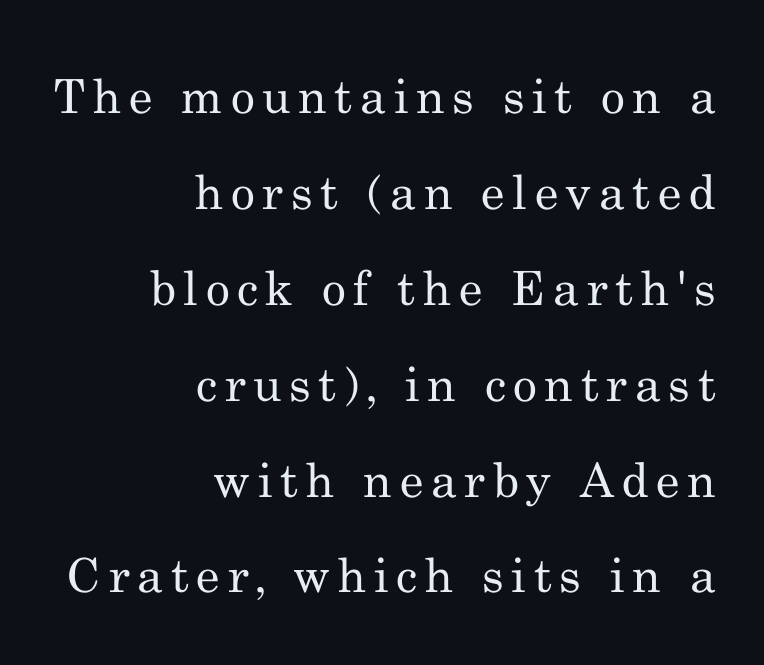
Loosely led — the rows are spread out. Notice how the passage keeps a crisp vertical edge on the right only. Rule under the text: the space is simply empty. Looks like regular typesetting: each glyph gets only the width it needs. Italic? Not at all — the glyphs are vertical. The strokes carry an ordinary text weight at most.
